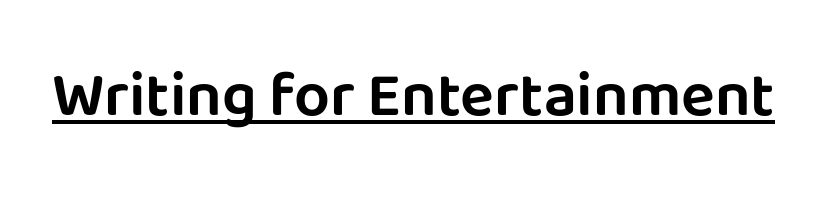
{"serif": "no", "italic": "no", "width": "normal", "stroke_contrast": "low", "x_height": "large", "monospaced": "no", "underline": "yes", "letter_spacing": "normal", "letter_spacing_em": 0.0, "glyph_px": 63}
